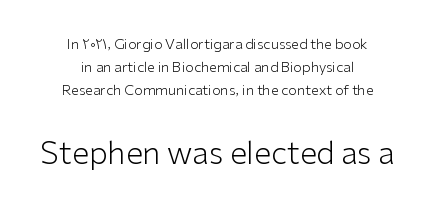
The image shows 31 px light sans-serif type, upright; set centered, normal line spacing (1.63x), normal letter spacing, not underlined; the second (bottom) block is 2.21x larger; low stroke contrast and a medium x-height.
